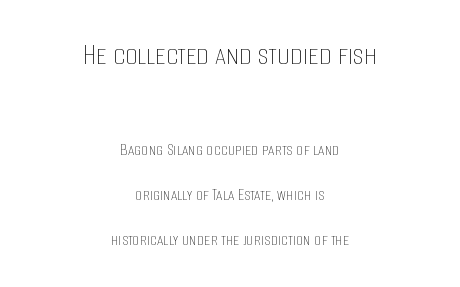
You could call the tracking neutral — neither tight nor loose. This is not heavy type; no bold has been used. Vertical strokes here are truly vertical. Just letters on the line, the space beneath them empty. Visually, the top section dominates because its glyphs are scaled up. Note the varied advance widths — an 'i' is clearly narrower than an 'm'.
